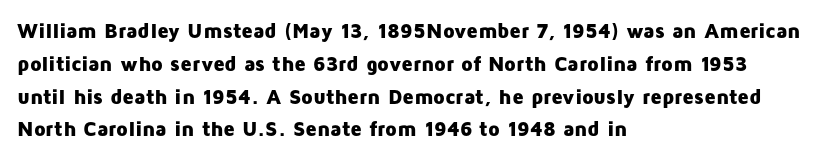
The image shows 21 px bold type, upright; set left-aligned, normal line spacing (1.56x), normal letter spacing, not underlined.
